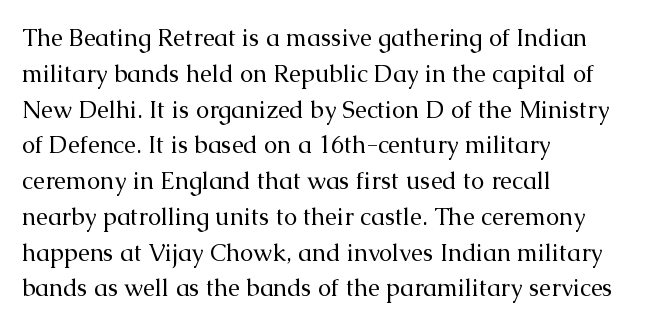
Q: Is the text bold? A: No.
Q: Is the text italic (slanted)? A: No, it is upright.
Q: Is the text underlined? A: No.
Q: How is the paragraph aligned? A: Left-aligned.
Q: Is the spacing between letters normal or unusually wide? A: Normal.
Q: Is the spacing between lines tight, normal or loose? A: Normal.
